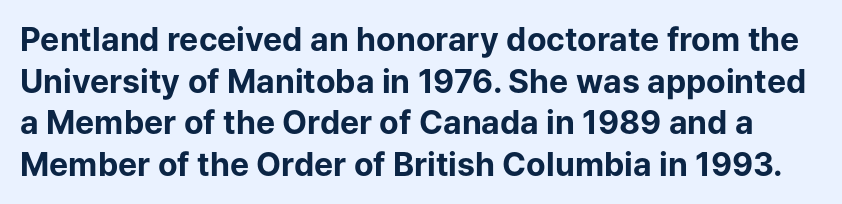
The image shows 32 px bold sans-serif type, upright; set normal line spacing (1.3x), normal letter spacing, not underlined; low stroke contrast and a medium x-height.
